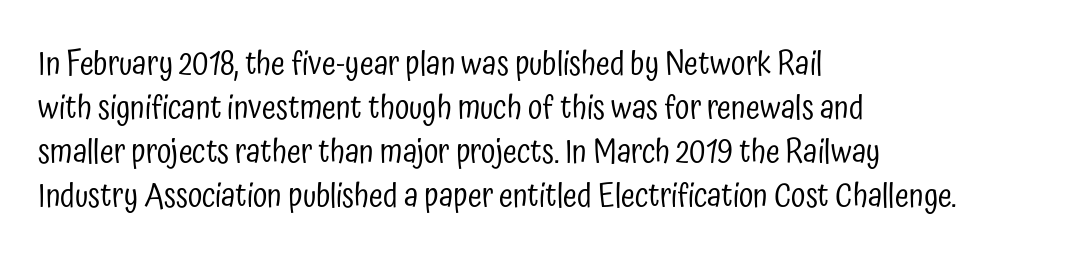
Q: Is the text bold? A: No.
Q: Is the text italic (slanted)? A: No, it is upright.
Q: Is the typeface a serif or a sans-serif typeface? A: Sans-serif.
Q: Is the text underlined? A: No.
Q: How is the paragraph aligned? A: Left-aligned.
Q: Is the spacing between letters normal or unusually wide? A: Normal.
Q: Is the spacing between lines tight, normal or loose? A: Normal.
Q: Width (condensed, normal, or wide)? A: Condensed.
Q: Stroke contrast? A: Low.
Q: x-height? A: Medium.
Q: Monospaced? A: No.
